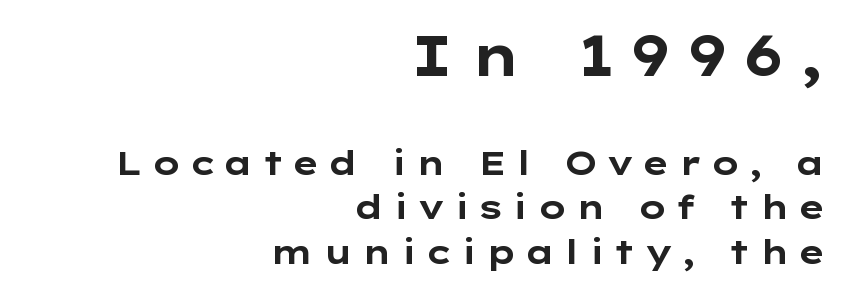
The image shows 57 px bold, wide sans-serif type, upright; set right-aligned, normal line spacing (1.35x), unusually wide letter spacing (+0.23 em), not underlined; the first (top) block is 1.73x larger; low stroke contrast and a medium x-height.
